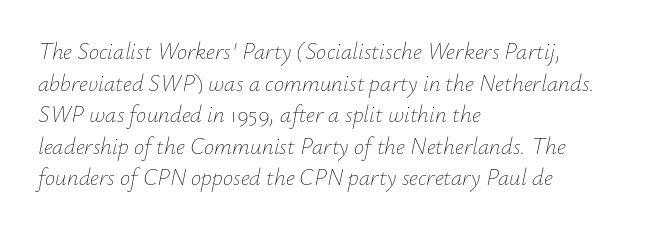
Q: Is the text bold? A: No.
Q: Is the text italic (slanted)? A: Yes, it leans right by about 12 degrees.
Q: Is the text underlined? A: No.
Q: How is the paragraph aligned? A: Left-aligned.
Q: Is the spacing between letters normal or unusually wide? A: Normal.
Q: Is the spacing between lines tight, normal or loose? A: Normal.
